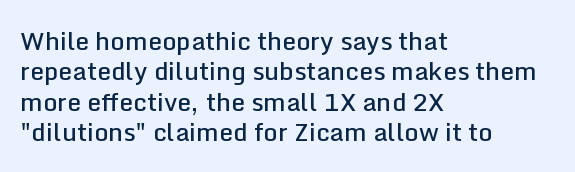
The image shows 25 px text type, upright; set left-aligned, line spacing 1.22x, normal letter spacing, not underlined.
